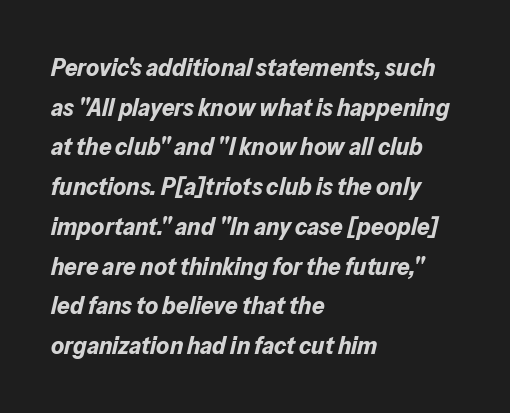
The image shows 25 px bold type, italic (leaning right); set left-aligned, normal line spacing (1.59x), normal letter spacing, not underlined.
